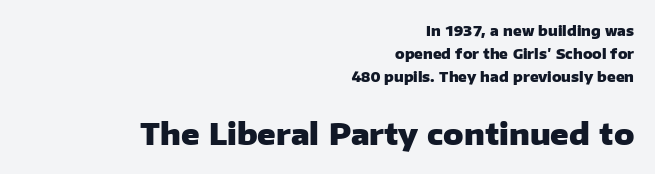
Each row of text sits above clean, open space. Small over large — that's the arrangement of the two blocks here. Compared with a flush-left layout, this one pins lines to the opposite, right side. These words are printed bold, with thick strokes throughout. Italic: no, the glyphs are upright roman.
